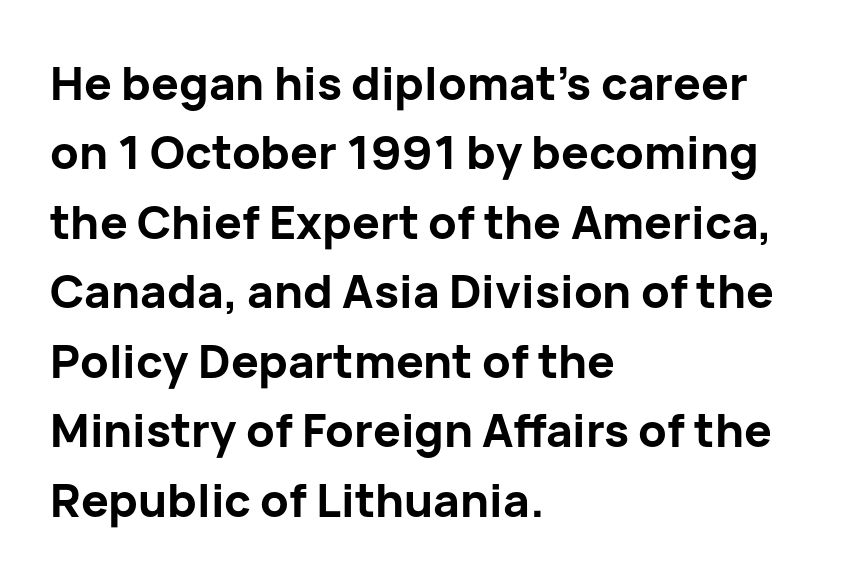
Q: Is the text bold? A: Yes.
Q: Is the text italic (slanted)? A: No, it is upright.
Q: Is the typeface a serif or a sans-serif typeface? A: Sans-serif.
Q: Is the text underlined? A: No.
Q: How is the paragraph aligned? A: Left-aligned.
Q: Is the spacing between letters normal or unusually wide? A: Normal.
Q: Is the spacing between lines tight, normal or loose? A: Normal.
Q: Width (condensed, normal, or wide)? A: Normal.
Q: Stroke contrast? A: Low.
Q: x-height? A: Medium.
Q: Monospaced? A: No.
